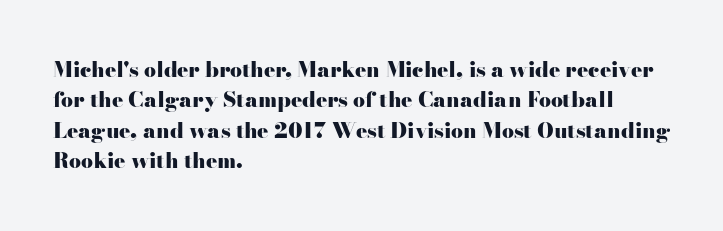
The image shows 21 px bold type, upright; set left-aligned, normal line spacing (1.45x), normal letter spacing, not underlined.
